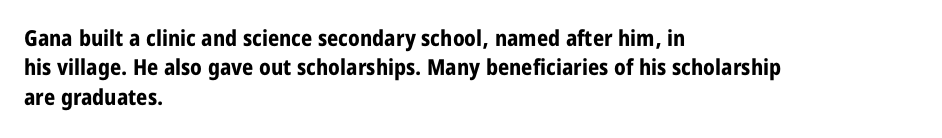
Q: Is the text bold? A: Yes.
Q: Is the text italic (slanted)? A: No, it is upright.
Q: Is the text underlined? A: No.
Q: How is the paragraph aligned? A: Left-aligned.
Q: Is the spacing between letters normal or unusually wide? A: Normal.
Q: Is the spacing between lines tight, normal or loose? A: Normal.
